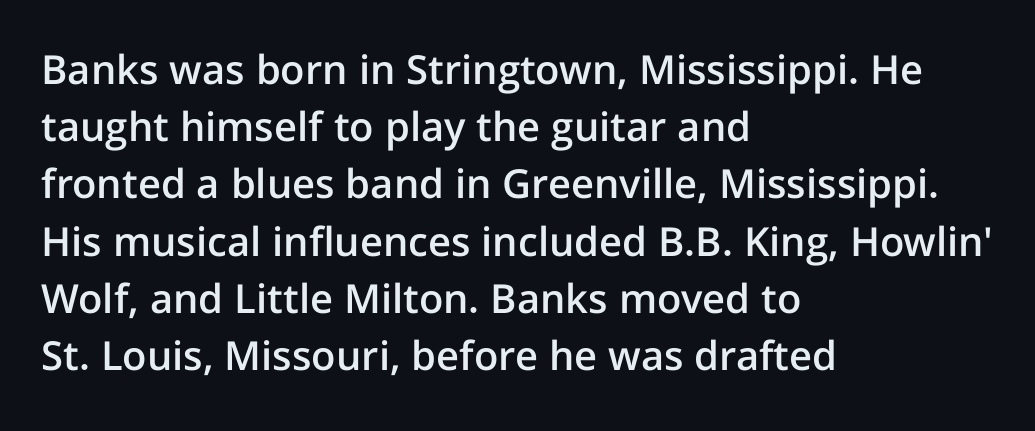
This is moderately heavy type, rendered in semibold. Check the space under the baseline: it is left empty. These lines are rendered in a variable-pitch font. A typesetter would call this zero additional tracking. If you drew a ruler down the left edge, every line would touch it.
